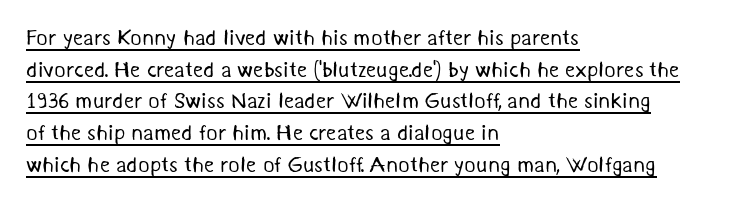
{"bold": "no", "underline": "yes", "align": "left", "line_spacing": "normal", "line_spacing_ratio": 1.44, "letter_spacing": "normal", "letter_spacing_em": 0.0, "glyph_px": 22}
